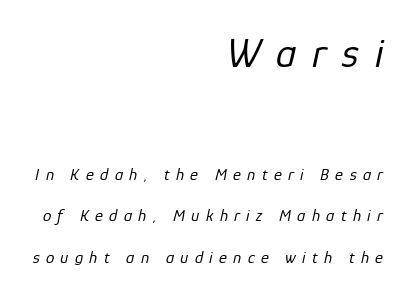
The image shows 42 px regular-weight type, italic (leaning right); set right-aligned, loose line spacing (2.42x), unusually wide letter spacing (+0.37 em), not underlined; the first (top) block is 2.47x larger; low stroke contrast and a medium x-height.
